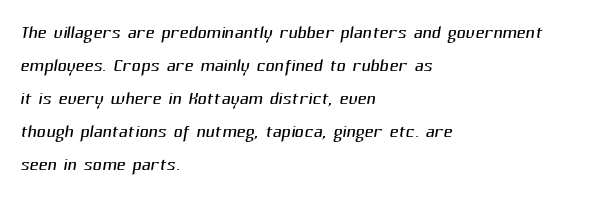
The image shows 25 px text type; set left-aligned, normal line spacing (1.32x), normal letter spacing, not underlined.
